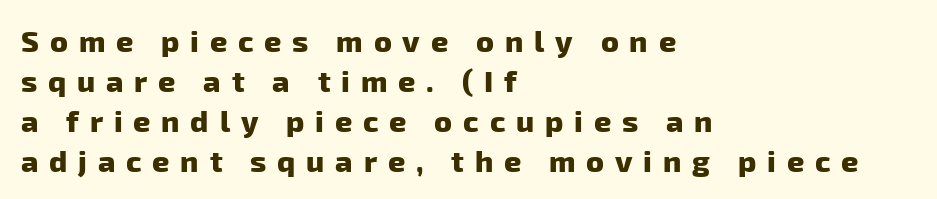
Q: Is the text bold? A: Yes.
Q: Is the typeface a serif or a sans-serif typeface? A: Sans-serif.
Q: Is the text underlined? A: No.
Q: How is the paragraph aligned? A: Left-aligned.
Q: Is the spacing between letters normal or unusually wide? A: Unusually wide.
Q: Is the spacing between lines tight, normal or loose? A: Normal.
Q: Width (condensed, normal, or wide)? A: Normal.
Q: Stroke contrast? A: Low.
Q: x-height? A: Medium.
Q: Monospaced? A: No.
